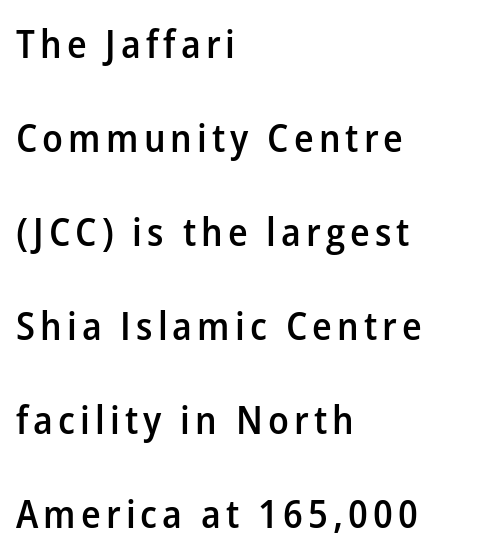
The image shows 39 px semibold sans-serif type, upright; set left-aligned, loose line spacing (2.41x), not underlined; low stroke contrast and a medium x-height.
